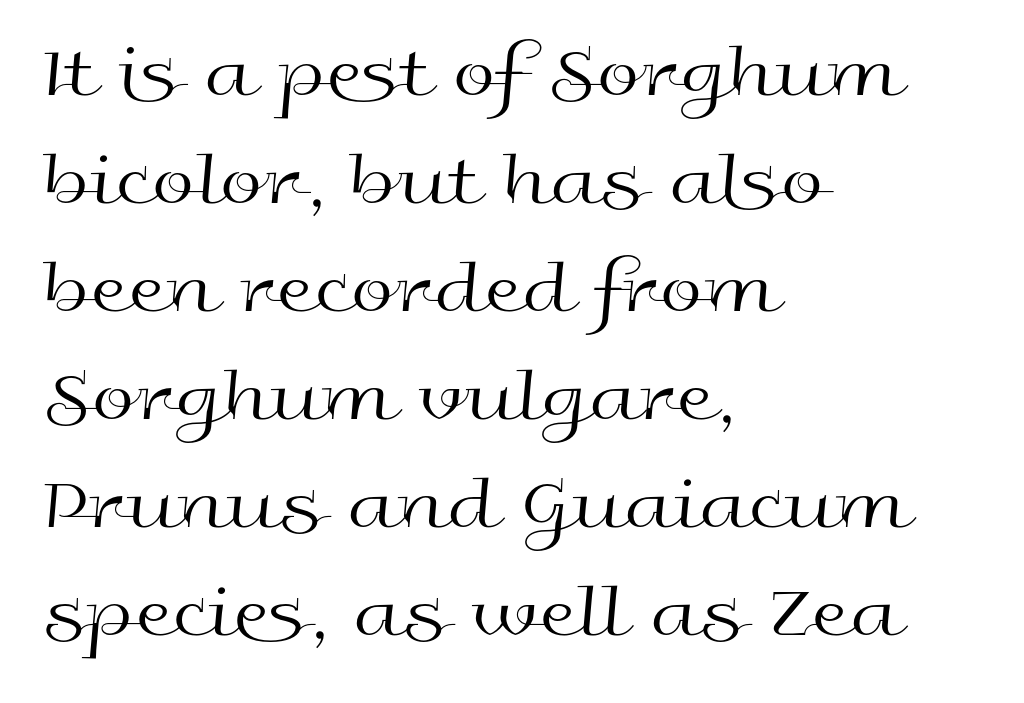
Clear beneath every line of the passage. Italic? Not at all — the glyphs are vertical. The text was rendered using a sans face with plain stroke endings. The passage is arranged the way most books set body copy — flush left.
